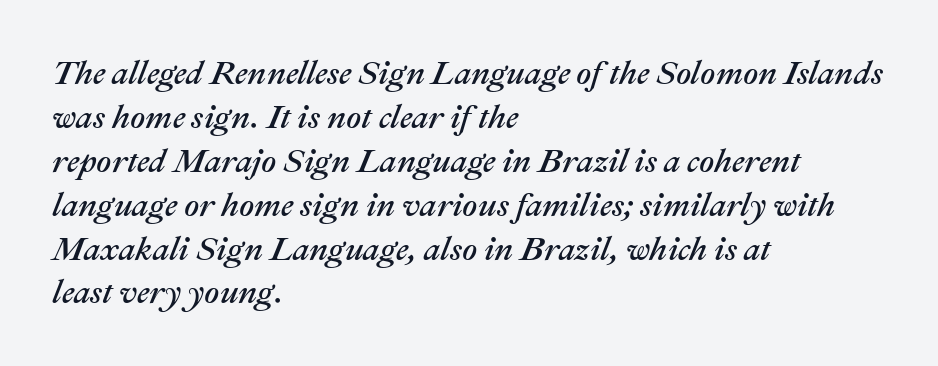
{"italic": "yes", "lean": "right", "slant_degrees": 22, "width": "normal", "stroke_contrast": "medium", "x_height": "medium", "monospaced": "no", "underline": "no", "align": "left", "line_spacing": "normal", "line_spacing_ratio": 1.33, "letter_spacing": "normal", "letter_spacing_em": 0.0, "glyph_px": 33}
